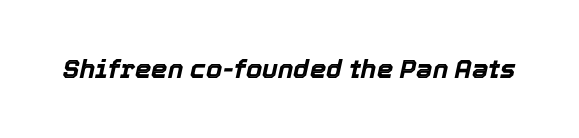
{"italic": "yes", "lean": "right", "slant_degrees": 12, "bold": "yes", "underline": "no", "letter_spacing": "normal", "letter_spacing_em": 0.0, "glyph_px": 26}
